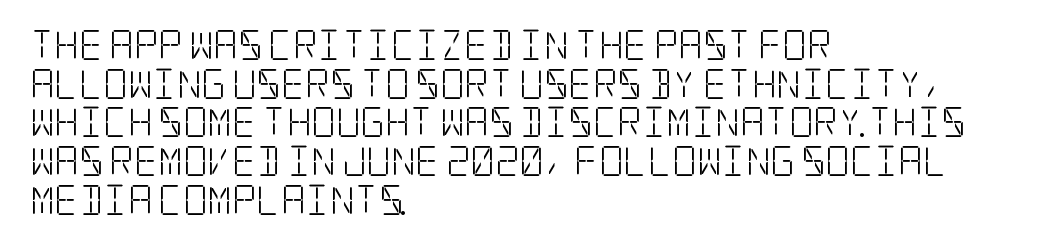
Examine the stroke ends and you'll spot serifs. The text block is weighted toward the left margin, trailing off unevenly rightward. This block has exactly the height ordinary leading produces. Decoration check: the copy has no underline.
